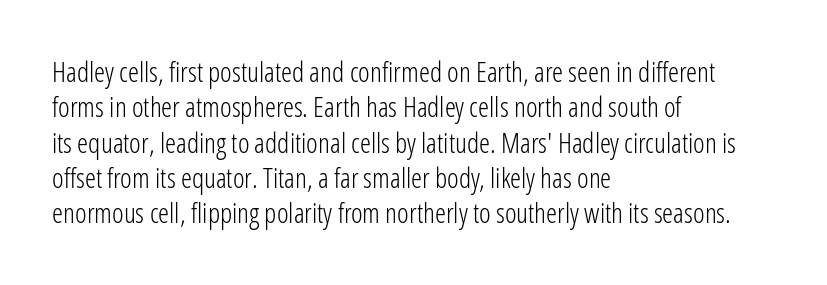
Lines of text with bare space underneath. The characters are drawn with everyday or finer stroke widths. The paragraph shown leans on its left margin. Does extra space separate the letters? No, they use regular spacing. The lettering holds an erect, upright posture throughout.
